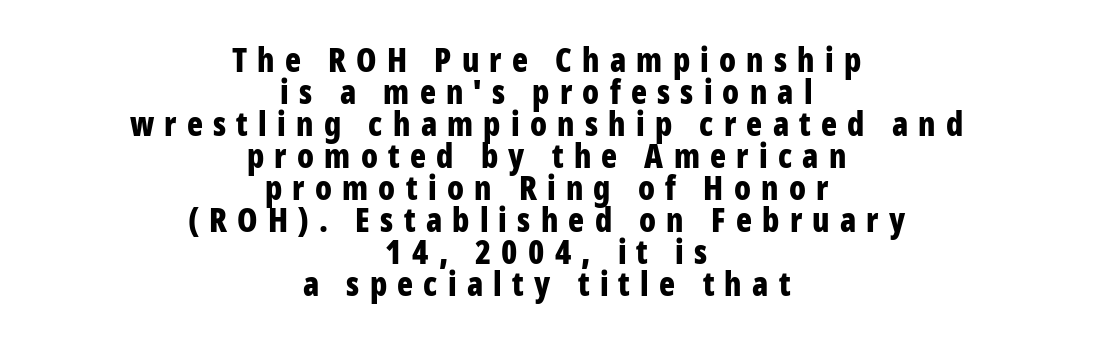
Strong, thick strokes mark this as bold type. Does the leading feel generous? Not at all — it's pinched. This rendering features lettering with no underline. Varying glyph widths throughout — classic text-font behaviour.
